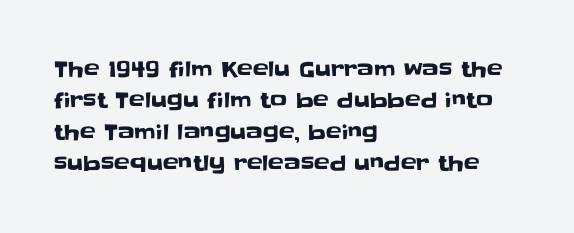
{"italic": "no", "underline": "no", "align": "left", "line_spacing": "normal", "line_spacing_ratio": 1.49, "letter_spacing": "normal", "letter_spacing_em": 0.0, "glyph_px": 21}
